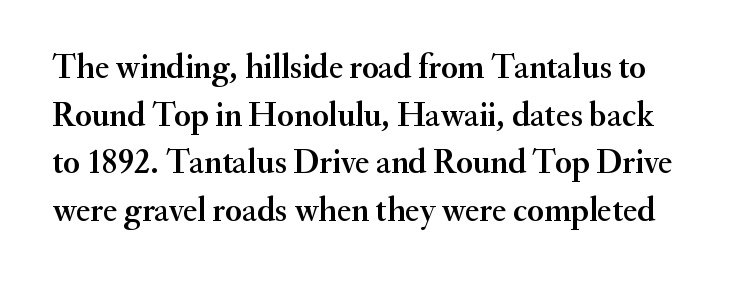
The rendering uses natural spacing where letterforms have individual widths. The letters stand straight up with perfectly vertical stems. Lines of text with bare space underneath. Normally led — the rows are evenly, conventionally spaced. Tracking value appears to be zero — textbook default spacing. Classification — serif.
